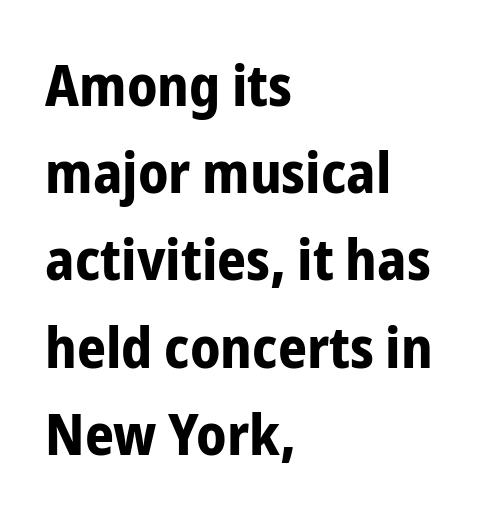
Q: Is the text bold? A: Yes.
Q: Is the text italic (slanted)? A: No, it is upright.
Q: Is the typeface a serif or a sans-serif typeface? A: Sans-serif.
Q: Is the text underlined? A: No.
Q: How is the paragraph aligned? A: Left-aligned.
Q: Is the spacing between letters normal or unusually wide? A: Normal.
Q: Is the spacing between lines tight, normal or loose? A: Normal.
Q: Width (condensed, normal, or wide)? A: Condensed.
Q: Stroke contrast? A: Low.
Q: x-height? A: Medium.
Q: Monospaced? A: No.
